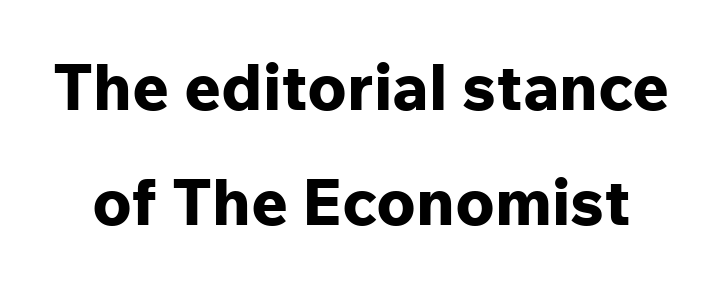
In terms of letterspacing, this is plain default setting. The characters display no serif detailing; their extremities are plain. Note the varied advance widths — an 'i' is clearly narrower than an 'm'. Compared with an ordinary text face, these strokes are far heavier — a full bold.
